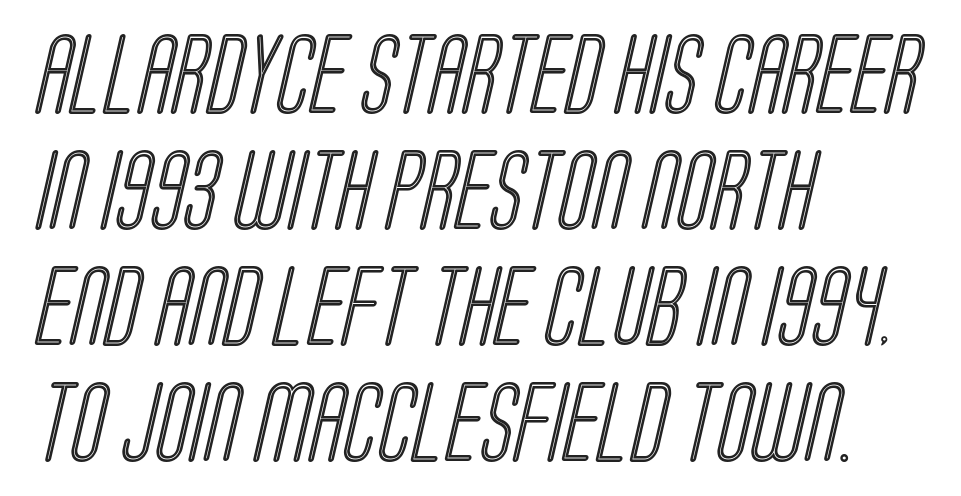
The image shows 80 px condensed type; set left-aligned, normal line spacing (1.45x), normal letter spacing, not underlined; a large x-height.
